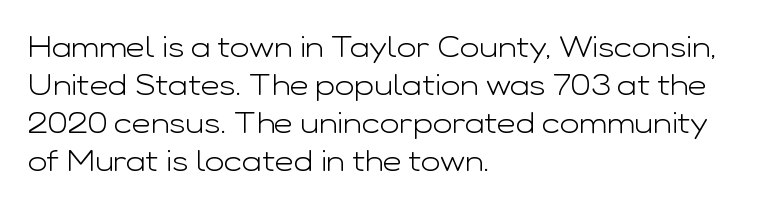
Q: Is the text bold? A: No.
Q: Is the text italic (slanted)? A: No, it is upright.
Q: Is the typeface a serif or a sans-serif typeface? A: Sans-serif.
Q: Is the text underlined? A: No.
Q: How is the paragraph aligned? A: Left-aligned.
Q: Is the spacing between letters normal or unusually wide? A: Normal.
Q: Is the spacing between lines tight, normal or loose? A: Normal.
Q: Width (condensed, normal, or wide)? A: Wide.
Q: Stroke contrast? A: Low.
Q: x-height? A: Medium.
Q: Monospaced? A: No.
